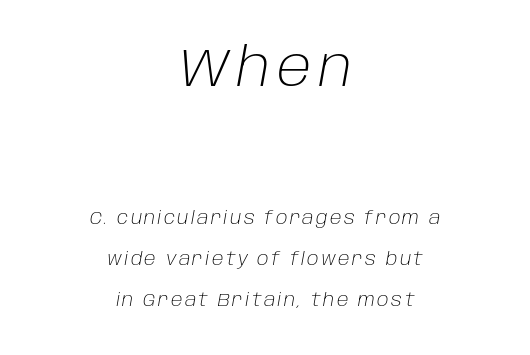
{"italic": "yes", "lean": "right", "slant_degrees": 10, "bold": "no", "weight": "light", "width": "normal", "stroke_contrast": "low", "x_height": "large", "monospaced": "no", "underline": "no", "align": "center", "line_spacing": "loose", "line_spacing_ratio": 2.28, "larger_block": "first", "size_ratio": 3.0, "glyph_px": 54}
